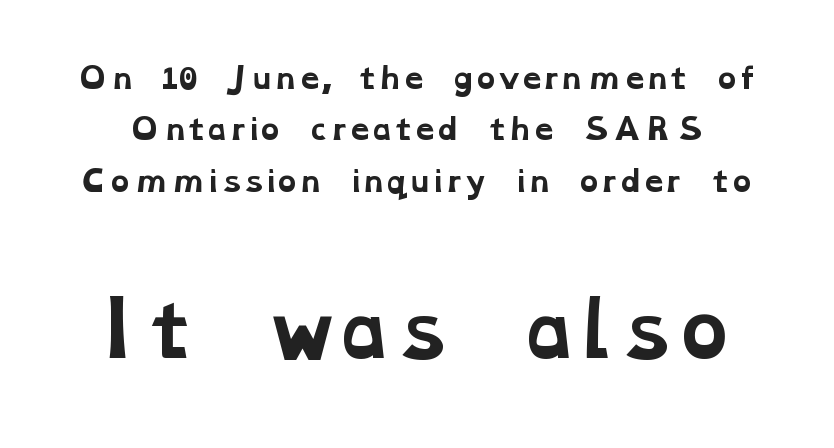
The image shows 73 px bold, wide serif type; set line spacing 1.77x, normal letter spacing, not underlined; the second (bottom) block is 2.52x larger; low stroke contrast and a medium x-height.
